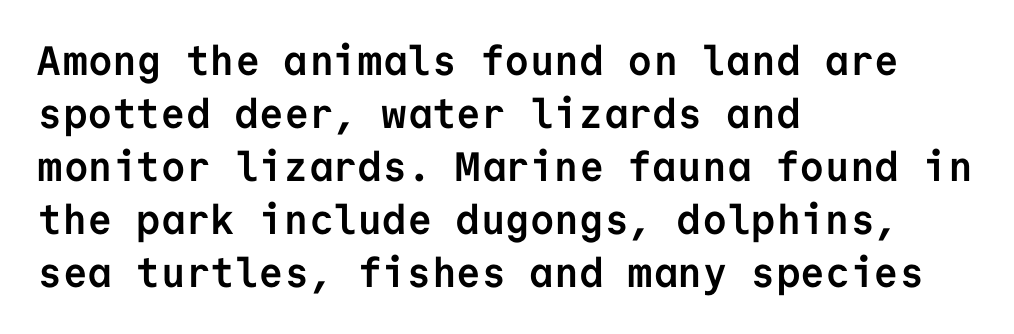
The image shows 41 px semibold sans-serif type, upright, monospaced; set left-aligned, normal line spacing (1.29x), normal letter spacing, not underlined; low stroke contrast and a medium x-height.
